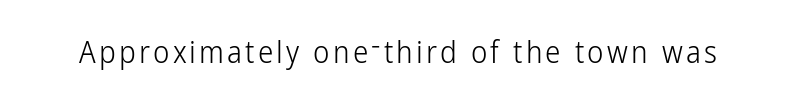
The image shows 31 px light, condensed sans-serif type, upright; set not underlined; low stroke contrast and a medium x-height.
